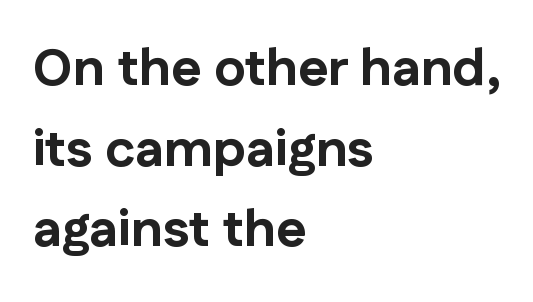
The image shows 52 px bold sans-serif type, upright; set left-aligned, normal line spacing (1.55x), normal letter spacing, not underlined; low stroke contrast and a medium x-height.
